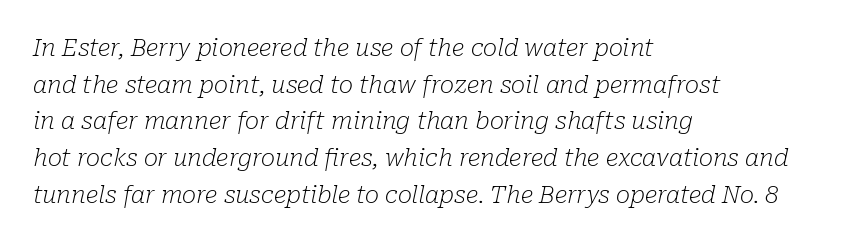
The image shows 24 px text type, italic (leaning right); set left-aligned, normal line spacing (1.53x), normal letter spacing, not underlined.
